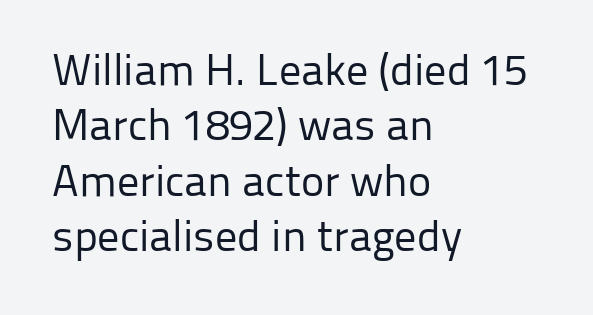
The image shows 44 px regular-weight sans-serif type, upright; set left-aligned, normal line spacing (1.26x), normal letter spacing, not underlined; low stroke contrast and a medium x-height.
